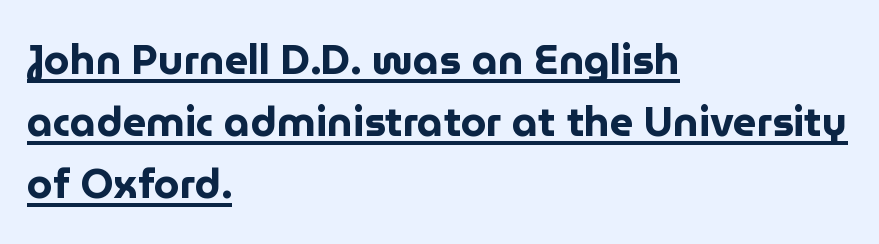
Q: Is the text bold? A: Yes.
Q: Is the text italic (slanted)? A: No, it is upright.
Q: Is the typeface a serif or a sans-serif typeface? A: Sans-serif.
Q: Is the text underlined? A: Yes.
Q: How is the paragraph aligned? A: Left-aligned.
Q: Is the spacing between letters normal or unusually wide? A: Normal.
Q: Is the spacing between lines tight, normal or loose? A: Normal.
Q: Width (condensed, normal, or wide)? A: Normal.
Q: Stroke contrast? A: Low.
Q: x-height? A: Medium.
Q: Monospaced? A: No.
